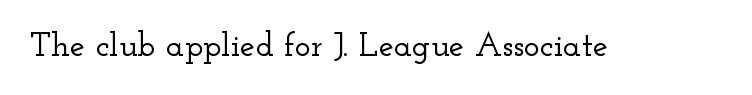
The lettering holds an erect, upright posture throughout. The designer went with a serif here, giving each stem small feet. A typesetter would call this zero additional tracking. Think of a printed novel: that variable character pitch is what you see here.
